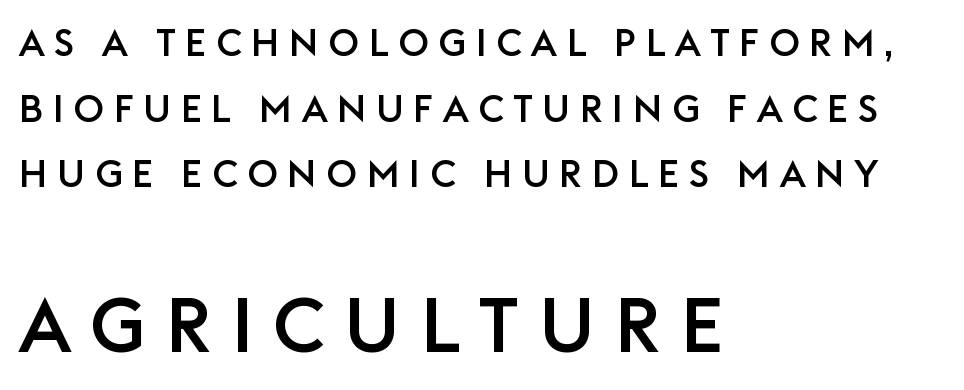
Q: Is the text italic (slanted)? A: No, it is upright.
Q: Is the typeface a serif or a sans-serif typeface? A: Sans-serif.
Q: Is the text underlined? A: No.
Q: How is the paragraph aligned? A: Left-aligned.
Q: Is the spacing between letters normal or unusually wide? A: Unusually wide.
Q: Which block of text is set in a larger size, the first (top) or the second (bottom)? A: The second (bottom) one.
Q: Width (condensed, normal, or wide)? A: Normal.
Q: Stroke contrast? A: Low.
Q: x-height? A: Large.
Q: Monospaced? A: No.
